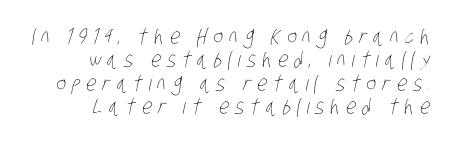
Weight: regular or lighter. The horizontal fit of the characters is loose and conspicuously gappy. Descenders are the only things crossing below the line. The passage is arranged like a letterhead date or caption credit — flush right. The lines are packed closely together with very little leading.
